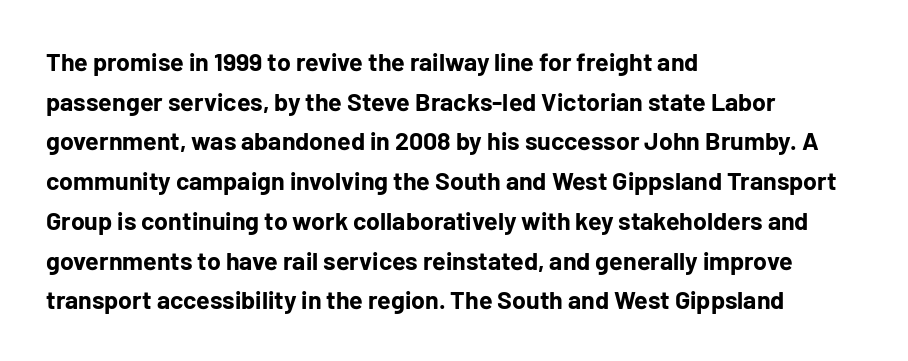
The image shows 25 px bold type, upright; set left-aligned, normal line spacing (1.59x), normal letter spacing, not underlined.
